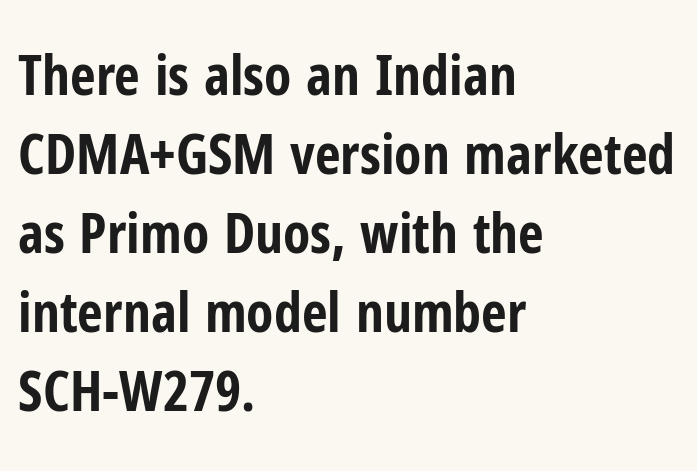
{"serif": "no", "italic": "no", "bold": "yes", "weight": "bold", "width": "condensed", "stroke_contrast": "low", "x_height": "medium", "monospaced": "no", "underline": "no", "align": "left", "line_spacing": "normal", "line_spacing_ratio": 1.41, "letter_spacing": "normal", "letter_spacing_em": 0.0, "glyph_px": 56}
